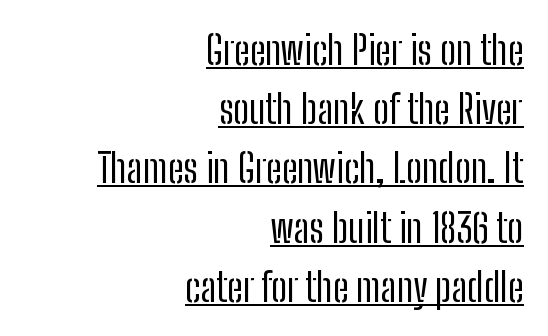
You can see a thin bar hugging the bottom of the glyphs. Each word holds together tightly as a unit, with standard inter-letter gaps. Look at the bottom of the vertical strokes: they stop flat, with no serifs. Line endings align vertically; line beginnings do not. Weight class: somewhere from thin through regular. Here the designer chose a conventional face with non-uniform glyph widths.
